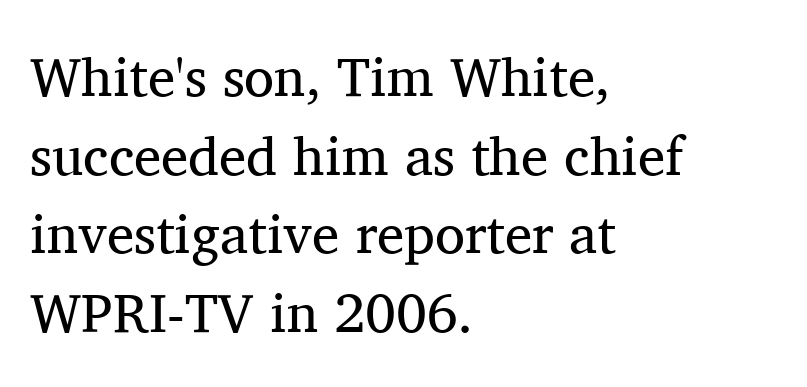
The image shows 55 px regular-weight serif type, upright; set left-aligned, normal line spacing (1.43x), normal letter spacing, not underlined; medium stroke contrast and a medium x-height.
